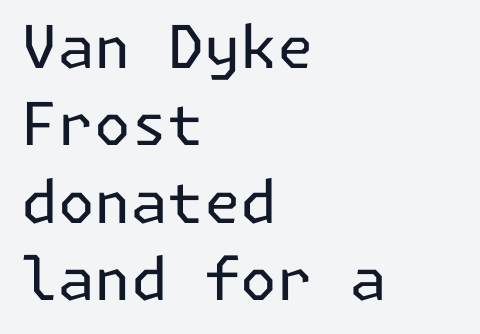
Q: Is the text bold? A: No.
Q: Is the text italic (slanted)? A: No, it is upright.
Q: Is the typeface a serif or a sans-serif typeface? A: Sans-serif.
Q: Is the text underlined? A: No.
Q: How is the paragraph aligned? A: Left-aligned.
Q: Is the spacing between letters normal or unusually wide? A: Normal.
Q: Is the spacing between lines tight, normal or loose? A: Normal.
Q: Width (condensed, normal, or wide)? A: Normal.
Q: Stroke contrast? A: Low.
Q: x-height? A: Medium.
